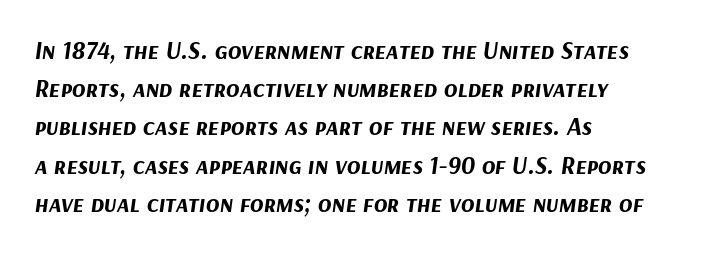
{"italic": "yes", "lean": "right", "slant_degrees": 9, "bold": "yes", "underline": "no", "align": "left", "line_spacing": "normal", "line_spacing_ratio": 1.53, "letter_spacing": "normal", "letter_spacing_em": 0.0, "glyph_px": 25}
